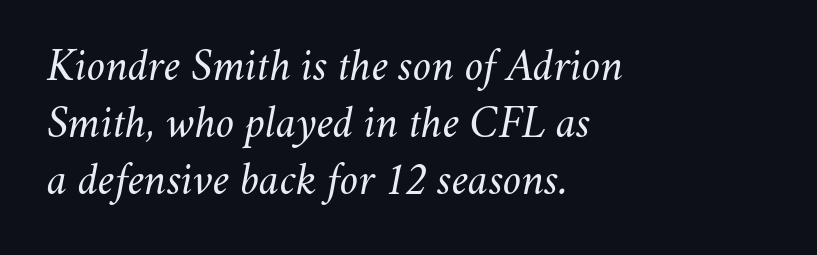
{"italic": "yes", "lean": "right", "slant_degrees": 11, "bold": "no", "weight": "regular", "width": "normal", "stroke_contrast": "medium", "x_height": "small", "monospaced": "no", "underline": "no", "align": "left", "line_spacing": "normal", "line_spacing_ratio": 1.27, "letter_spacing": "normal", "letter_spacing_em": 0.0, "glyph_px": 45}
